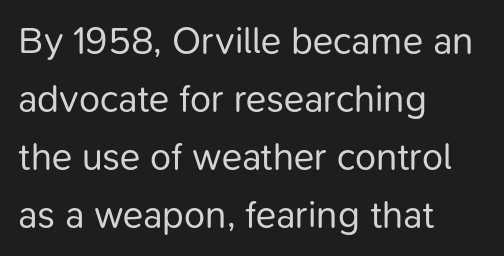
The lines in this sample share a left origin and differ only in where they stop. The face used here is a sans, in the tradition of grotesques and geometrics. This sample has the flowing, uneven cadence of proportional lettering. The strokes carry an ordinary text weight at most. The rows are spaced the way most documents space them.
